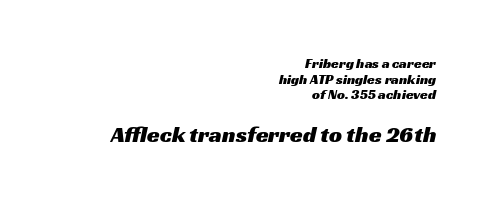
The image shows 23 px text type; set right-aligned, tight line spacing (1.12x), normal letter spacing, not underlined; the second (bottom) block is 1.64x larger.
